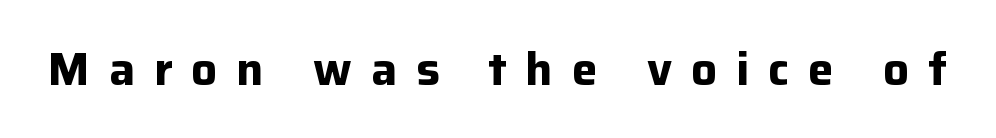
A full-strength bold gives these letters their thick strokes. Classification — sans serif. Substantial extra tracking has been applied to these lines. A roman cut, with each character standing at attention.
